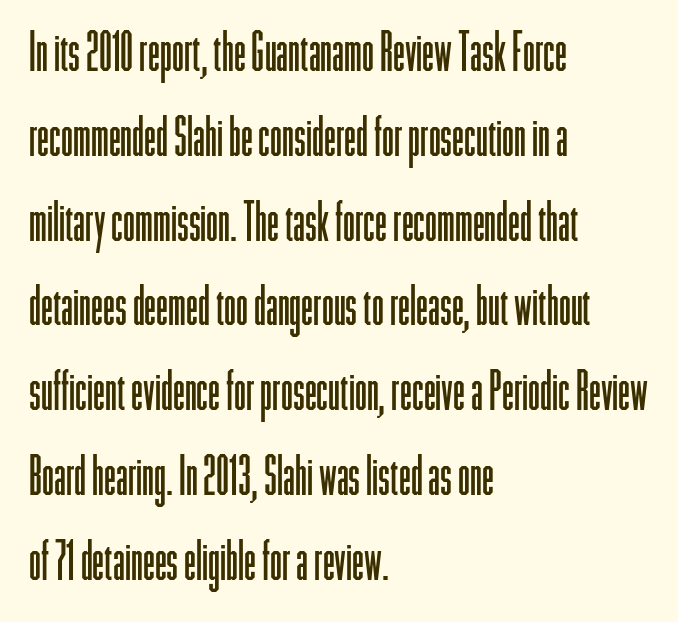
Q: Is the text bold? A: No.
Q: Is the text italic (slanted)? A: No, it is upright.
Q: Is the typeface a serif or a sans-serif typeface? A: Sans-serif.
Q: Is the text underlined? A: No.
Q: How is the paragraph aligned? A: Left-aligned.
Q: Is the spacing between letters normal or unusually wide? A: Normal.
Q: Is the spacing between lines tight, normal or loose? A: Normal.
Q: Width (condensed, normal, or wide)? A: Condensed.
Q: Stroke contrast? A: Low.
Q: x-height? A: Medium.
Q: Monospaced? A: No.
